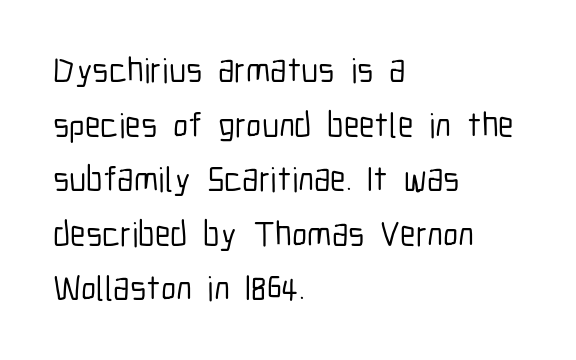
{"serif": "no", "italic": "no", "width": "condensed", "stroke_contrast": "low", "x_height": "medium", "monospaced": "no", "underline": "no", "align": "left", "line_spacing": "normal", "line_spacing_ratio": 1.56, "letter_spacing": "normal", "letter_spacing_em": 0.0, "glyph_px": 35}
